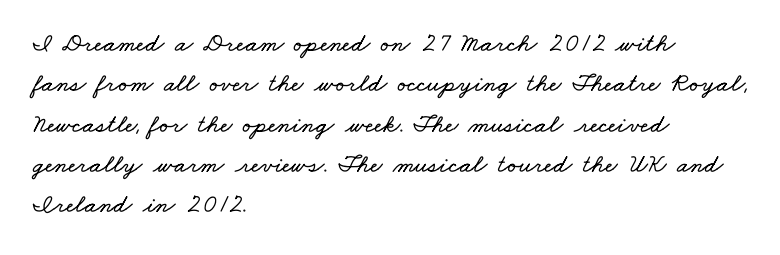
The image shows 26 px text type; set left-aligned, normal line spacing (1.55x), normal letter spacing, not underlined.
